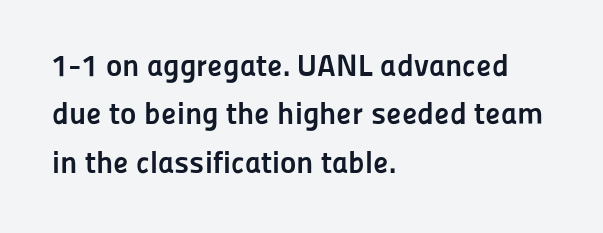
Q: Is the text bold? A: Yes.
Q: Is the text italic (slanted)? A: No, it is upright.
Q: Is the typeface a serif or a sans-serif typeface? A: Sans-serif.
Q: Is the text underlined? A: No.
Q: How is the paragraph aligned? A: Left-aligned.
Q: Is the spacing between letters normal or unusually wide? A: Normal.
Q: Is the spacing between lines tight, normal or loose? A: Normal.
Q: Width (condensed, normal, or wide)? A: Normal.
Q: Stroke contrast? A: Low.
Q: x-height? A: Medium.
Q: Monospaced? A: No.
